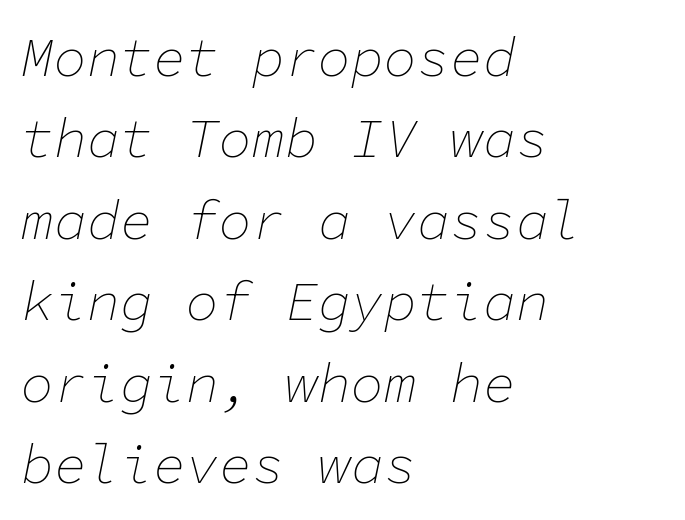
{"italic": "yes", "lean": "right", "slant_degrees": 11, "bold": "no", "weight": "thin", "width": "normal", "stroke_contrast": "low", "x_height": "medium", "monospaced": "yes", "underline": "no", "align": "left", "line_spacing": "normal", "line_spacing_ratio": 1.48, "letter_spacing": "normal", "letter_spacing_em": 0.0, "glyph_px": 55}
